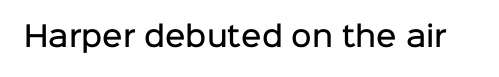
The image shows 28 px semibold sans-serif type, upright; set normal letter spacing, not underlined; low stroke contrast and a medium x-height.
